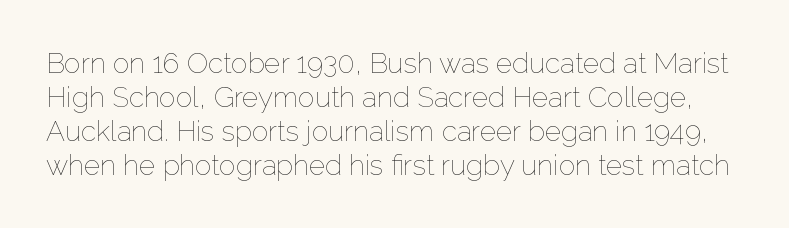
Q: Is the text bold? A: No.
Q: Is the text italic (slanted)? A: No, it is upright.
Q: Is the text underlined? A: No.
Q: Is the spacing between letters normal or unusually wide? A: Normal.
Q: Width (condensed, normal, or wide)? A: Normal.
Q: Stroke contrast? A: Low.
Q: x-height? A: Medium.
Q: Monospaced? A: No.
